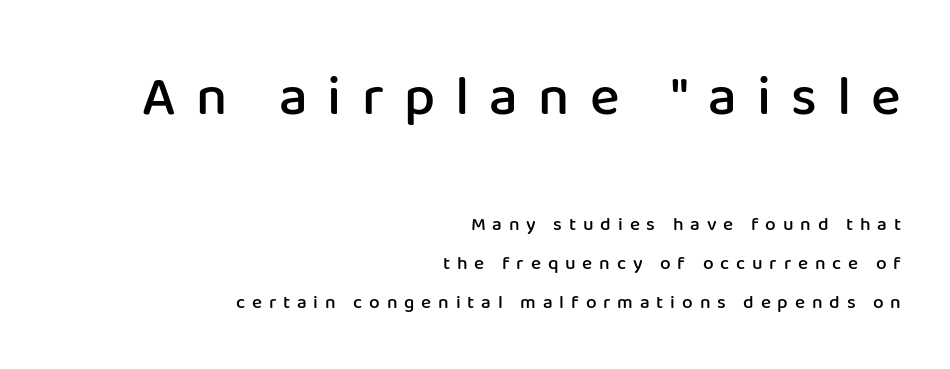
Between these two stacked blocks, the higher one wins on size. Designer's note — italics off, roman on. The space between consecutive lines is lavish. The strokes are fattened partway — semibold, not bold. Regarding serifs, this sample does without them. Where is the straight margin? On the right.
